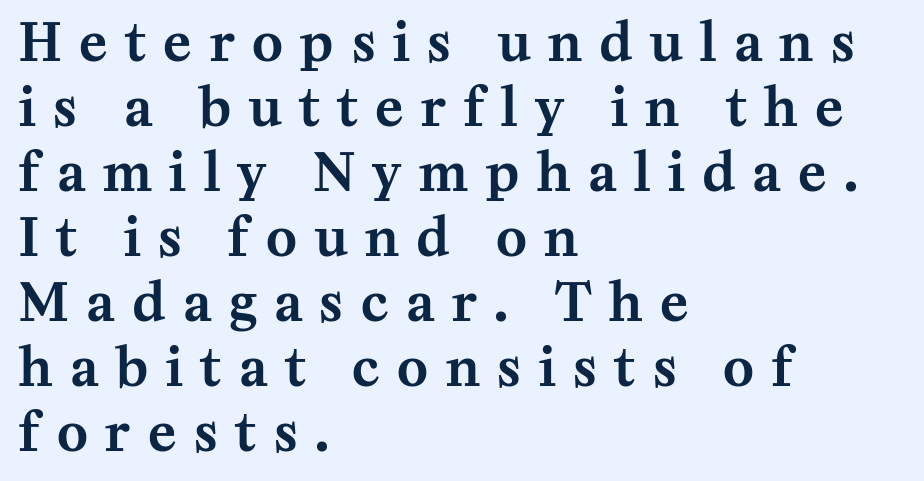
The image shows 52 px serif type, upright; set left-aligned, normal line spacing (1.25x), unusually wide letter spacing (+0.34 em), not underlined; medium stroke contrast and a medium x-height.
